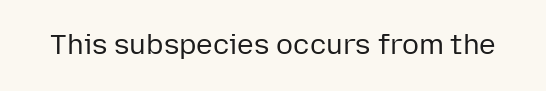
The specimen omits any rule beneath the text block's lines. Short note: letters normally spaced. Vertical strokes here are truly vertical. Note the varied advance widths — an 'i' is clearly narrower than an 'm'. The face used here is a sans, in the tradition of grotesques and geometrics.
